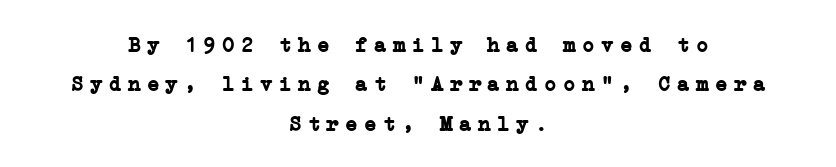
{"italic": "no", "bold": "yes", "underline": "no", "align": "center", "line_spacing_ratio": 1.88, "letter_spacing": "wide", "letter_spacing_em": 0.3, "glyph_px": 21}
